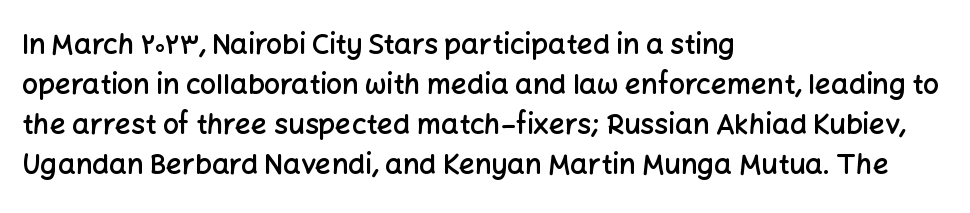
The image shows 28 px semibold sans-serif type, upright; set left-aligned, normal line spacing (1.43x), normal letter spacing, not underlined; low stroke contrast and a medium x-height.
